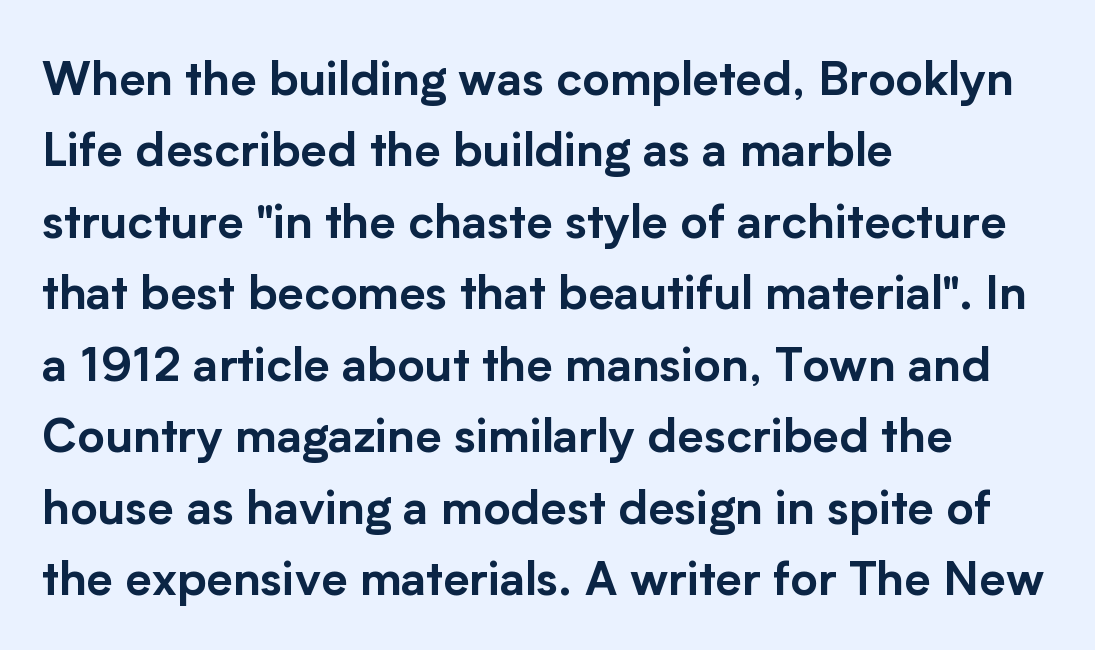
Posture: straight, roman, zero tilt. Reading down the column, the eye jumps a familiar distance to each next line. The compositor pushed each line to the left boundary. Underlining? Definitely not there.
